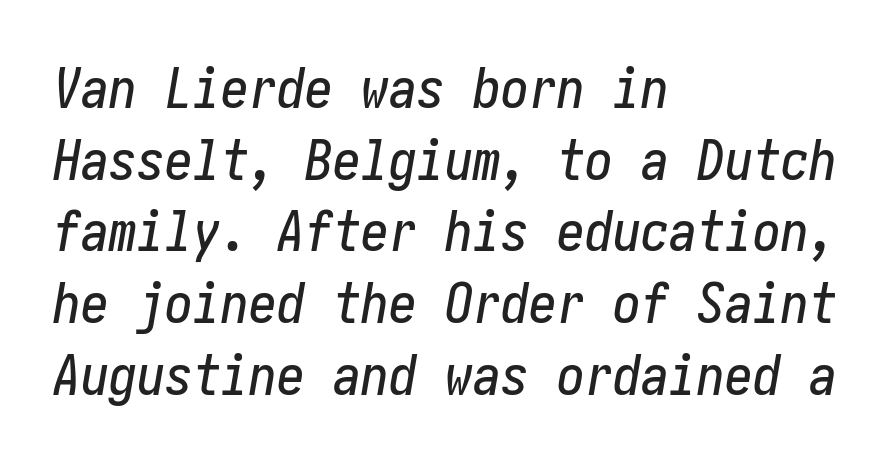
Q: Is the text italic (slanted)? A: Yes, it leans right by about 10 degrees.
Q: Is the text underlined? A: No.
Q: How is the paragraph aligned? A: Left-aligned.
Q: Is the spacing between letters normal or unusually wide? A: Normal.
Q: Is the spacing between lines tight, normal or loose? A: Normal.
Q: Width (condensed, normal, or wide)? A: Condensed.
Q: Stroke contrast? A: Low.
Q: x-height? A: Medium.
